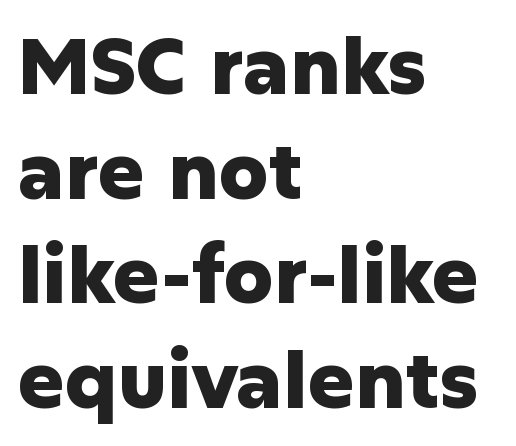
Q: Is the text bold? A: Yes.
Q: Is the text italic (slanted)? A: No, it is upright.
Q: Is the typeface a serif or a sans-serif typeface? A: Sans-serif.
Q: Is the text underlined? A: No.
Q: How is the paragraph aligned? A: Left-aligned.
Q: Is the spacing between letters normal or unusually wide? A: Normal.
Q: Is the spacing between lines tight, normal or loose? A: Normal.
Q: Width (condensed, normal, or wide)? A: Normal.
Q: Stroke contrast? A: Low.
Q: x-height? A: Medium.
Q: Monospaced? A: No.
